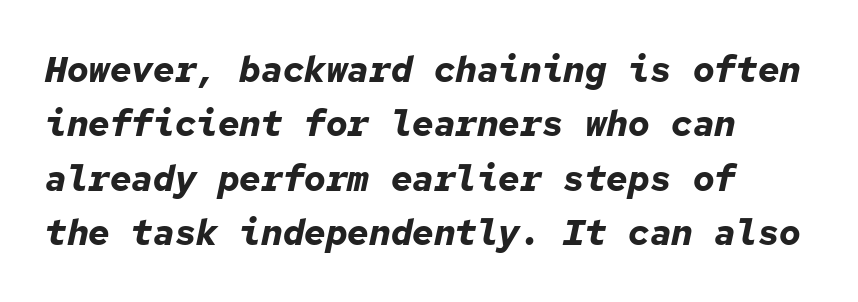
The image shows 36 px bold type, italic (leaning right), monospaced; set left-aligned, normal line spacing (1.51x), normal letter spacing, not underlined; low stroke contrast and a medium x-height.
